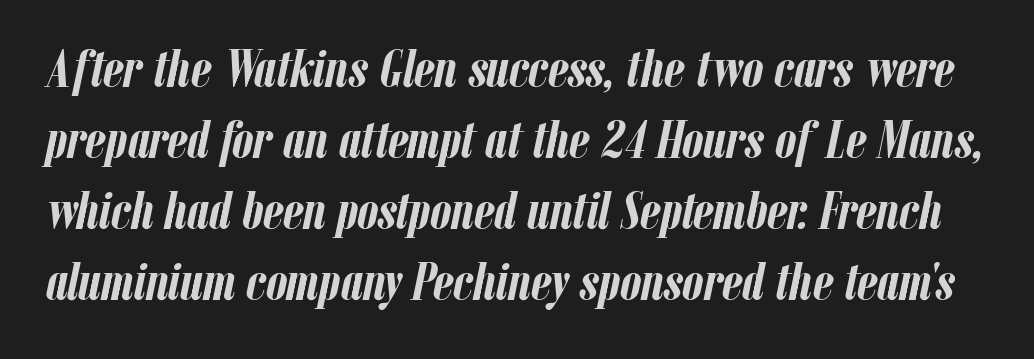
The image shows 53 px semibold, condensed type, italic (leaning right); set normal line spacing (1.34x), normal letter spacing, not underlined; low stroke contrast and a medium x-height.
